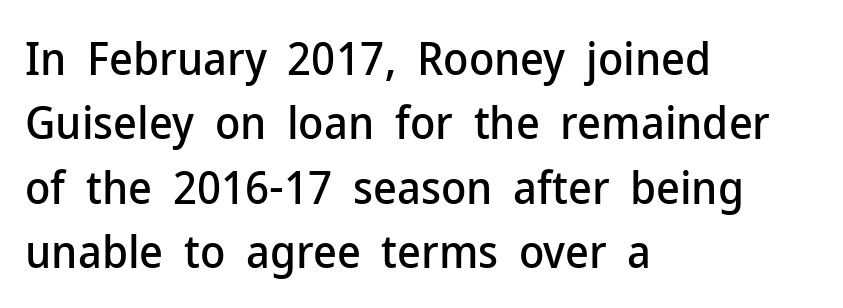
{"serif": "no", "italic": "no", "width": "normal", "stroke_contrast": "low", "x_height": "medium", "monospaced": "no", "underline": "no", "align": "left", "line_spacing": "normal", "line_spacing_ratio": 1.4, "letter_spacing": "normal", "letter_spacing_em": 0.0, "glyph_px": 46}
